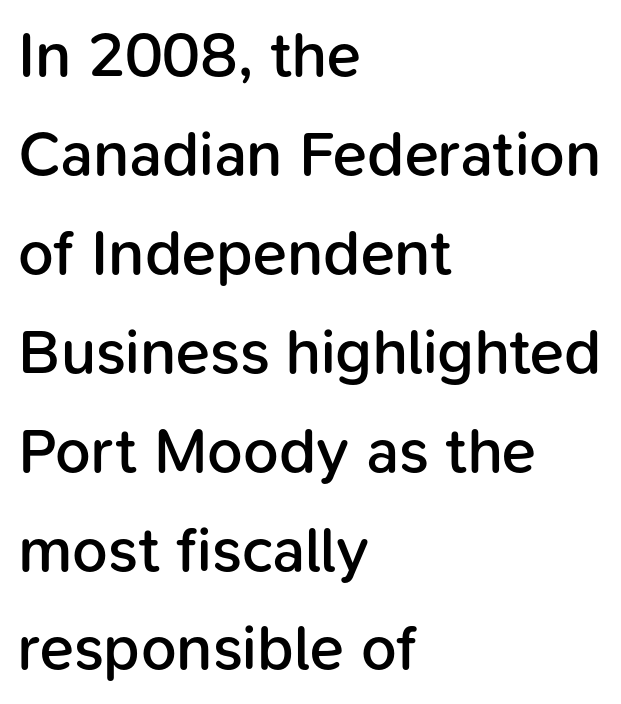
{"serif": "no", "italic": "no", "bold": "semi", "weight": "semibold", "width": "normal", "stroke_contrast": "low", "x_height": "medium", "monospaced": "no", "underline": "no", "align": "left", "line_spacing": "normal", "line_spacing_ratio": 1.57, "letter_spacing": "normal", "letter_spacing_em": 0.0, "glyph_px": 63}
